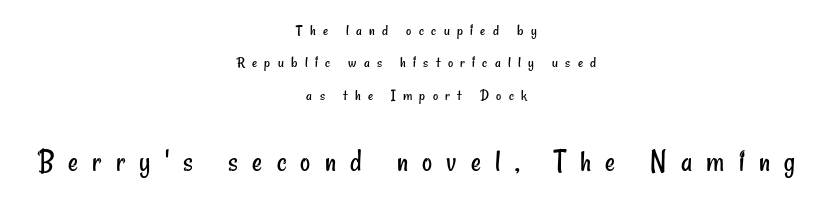
Q: Is the text bold? A: No.
Q: Is the typeface a serif or a sans-serif typeface? A: Sans-serif.
Q: Is the text underlined? A: No.
Q: How is the paragraph aligned? A: Centered.
Q: Is the spacing between letters normal or unusually wide? A: Unusually wide.
Q: Is the spacing between lines tight, normal or loose? A: Loose.
Q: Which block of text is set in a larger size, the first (top) or the second (bottom)? A: The second (bottom) one.
Q: Width (condensed, normal, or wide)? A: Condensed.
Q: Stroke contrast? A: Low.
Q: x-height? A: Small.
Q: Monospaced? A: No.
